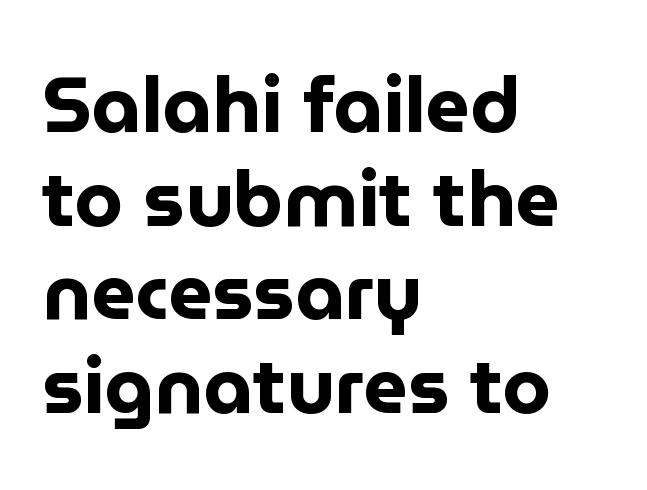
{"serif": "no", "italic": "no", "bold": "yes", "weight": "bold", "width": "normal", "stroke_contrast": "low", "x_height": "medium", "monospaced": "no", "underline": "no", "align": "left", "line_spacing_ratio": 1.2, "letter_spacing": "normal", "letter_spacing_em": 0.0, "glyph_px": 78}
